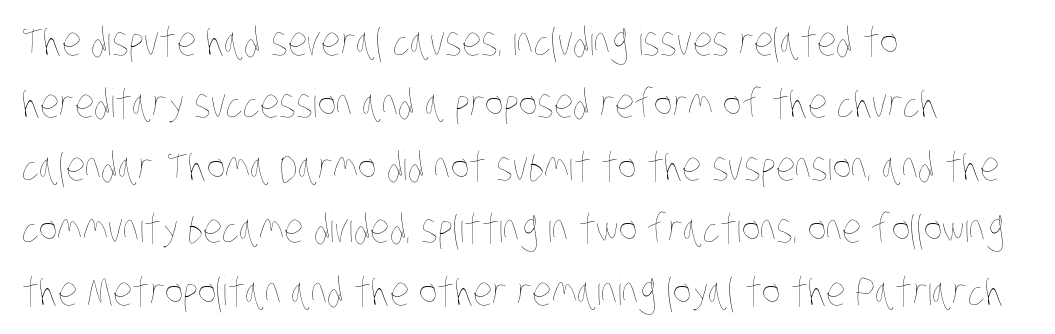
The image shows 39 px thin, condensed type; set left-aligned, normal line spacing (1.6x), normal letter spacing, not underlined; low stroke contrast and a large x-height.
